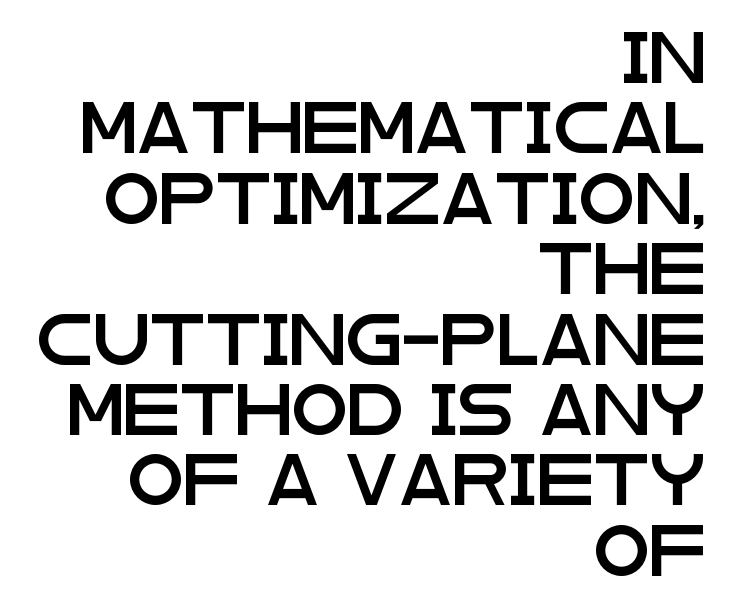
Teacher's note: observe the even right margin — that is flush-right alignment. This is sans-serif lettering, the kind often seen on screens and signage. Quick note: not italic, upright. Letters rest on an invisible, unmarked baseline. Character widths vary here, with narrow letters taking less room than wide ones. A typesetter would call this leading conventional body-copy spacing.
